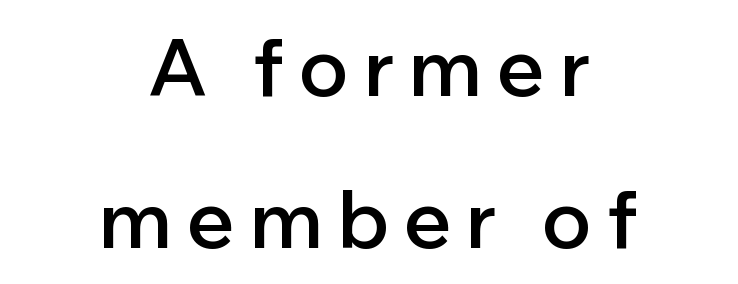
Q: Is the text bold? A: Semi-bold.
Q: Is the text italic (slanted)? A: No, it is upright.
Q: Is the typeface a serif or a sans-serif typeface? A: Sans-serif.
Q: Is the text underlined? A: No.
Q: How is the paragraph aligned? A: Centered.
Q: Is the spacing between lines tight, normal or loose? A: Loose.
Q: Width (condensed, normal, or wide)? A: Normal.
Q: Stroke contrast? A: Low.
Q: x-height? A: Medium.
Q: Monospaced? A: No.
